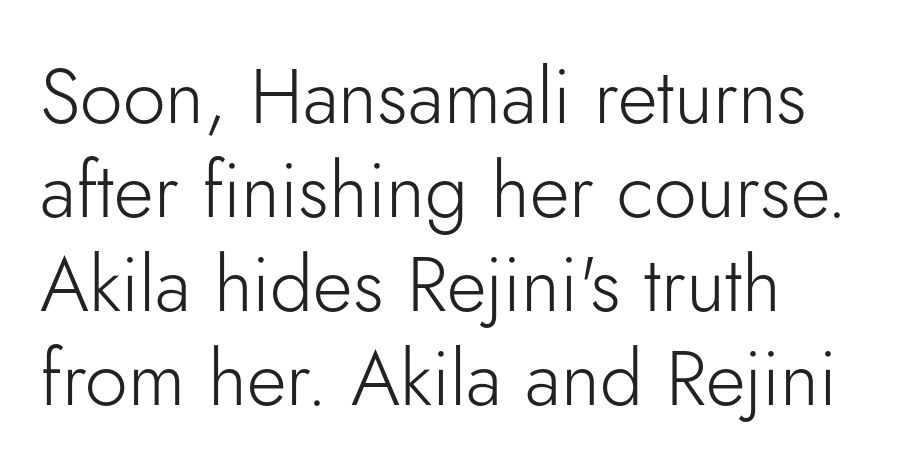
{"serif": "no", "italic": "no", "bold": "no", "weight": "light", "width": "normal", "stroke_contrast": "low", "x_height": "small", "monospaced": "no", "underline": "no", "align": "left", "line_spacing_ratio": 1.22, "letter_spacing": "normal", "letter_spacing_em": 0.0, "glyph_px": 77}
